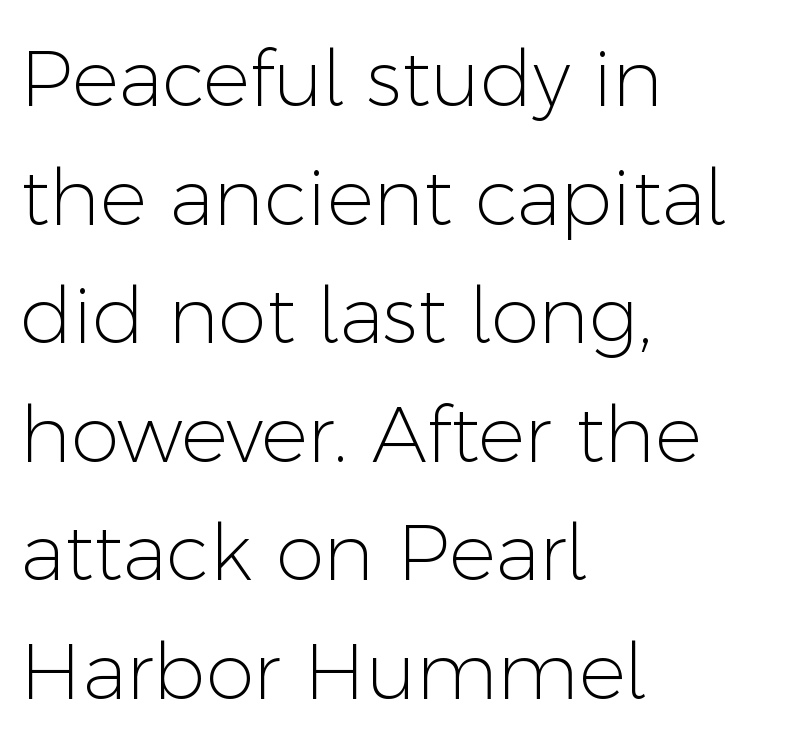
Q: Is the text bold? A: No.
Q: Is the text italic (slanted)? A: No, it is upright.
Q: Is the typeface a serif or a sans-serif typeface? A: Sans-serif.
Q: Is the text underlined? A: No.
Q: How is the paragraph aligned? A: Left-aligned.
Q: Is the spacing between letters normal or unusually wide? A: Normal.
Q: Is the spacing between lines tight, normal or loose? A: Normal.
Q: Width (condensed, normal, or wide)? A: Normal.
Q: Stroke contrast? A: Low.
Q: x-height? A: Medium.
Q: Monospaced? A: No.
